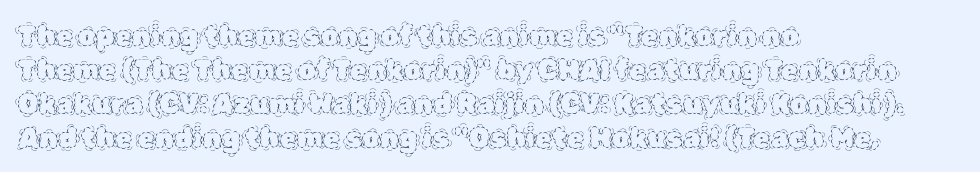
The weight would be labelled regular, book, light, or lighter still. Varying glyph widths throughout — classic text-font behaviour. The letters stand straight up with perfectly vertical stems. Alignment: flush left. Each word holds together tightly as a unit, with standard inter-letter gaps.
